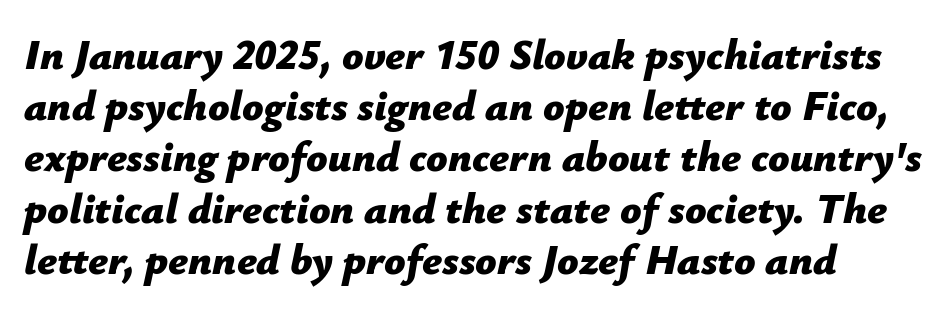
{"italic": "yes", "lean": "right", "slant_degrees": 12, "bold": "yes", "weight": "bold", "width": "normal", "stroke_contrast": "low", "x_height": "medium", "monospaced": "no", "underline": "no", "line_spacing_ratio": 1.22, "letter_spacing": "normal", "letter_spacing_em": 0.0, "glyph_px": 42}
